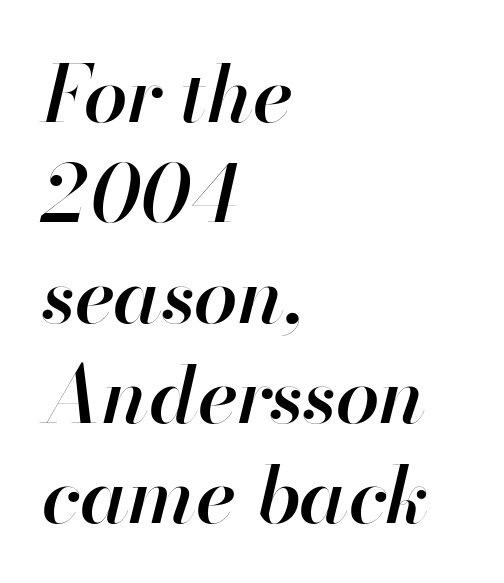
Q: Is the text bold? A: Semi-bold.
Q: Is the text italic (slanted)? A: Yes, it leans right by about 13 degrees.
Q: Is the text underlined? A: No.
Q: How is the paragraph aligned? A: Left-aligned.
Q: Is the spacing between letters normal or unusually wide? A: Normal.
Q: Is the spacing between lines tight, normal or loose? A: Normal.
Q: Width (condensed, normal, or wide)? A: Normal.
Q: Stroke contrast? A: High.
Q: x-height? A: Small.
Q: Monospaced? A: No.
